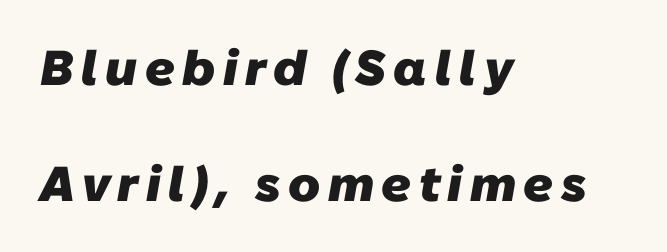
The image shows 49 px heavy sans-serif type; set left-aligned, loose line spacing (2.37x), not underlined; low stroke contrast and a medium x-height.
